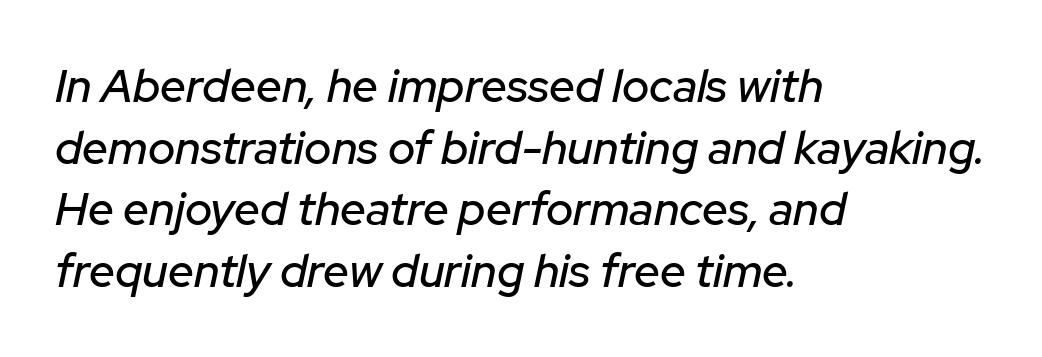
Q: Is the text italic (slanted)? A: Yes, it leans right by about 12 degrees.
Q: Is the text underlined? A: No.
Q: How is the paragraph aligned? A: Left-aligned.
Q: Is the spacing between letters normal or unusually wide? A: Normal.
Q: Is the spacing between lines tight, normal or loose? A: Normal.
Q: Width (condensed, normal, or wide)? A: Normal.
Q: Stroke contrast? A: Low.
Q: x-height? A: Medium.
Q: Monospaced? A: No.
